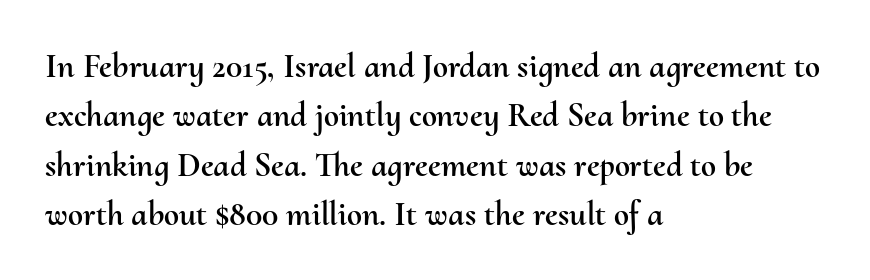
Q: Is the text italic (slanted)? A: No, it is upright.
Q: Is the text underlined? A: No.
Q: How is the paragraph aligned? A: Left-aligned.
Q: Is the spacing between letters normal or unusually wide? A: Normal.
Q: Is the spacing between lines tight, normal or loose? A: Normal.
Q: Width (condensed, normal, or wide)? A: Normal.
Q: Stroke contrast? A: Medium.
Q: x-height? A: Small.
Q: Monospaced? A: No.
